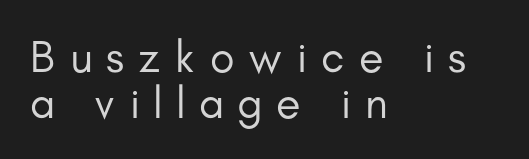
Alignment: flush left. Italic: no, the glyphs are upright roman. Stems here are at most as thick as an everyday book face. Short note: letters widely spaced.
